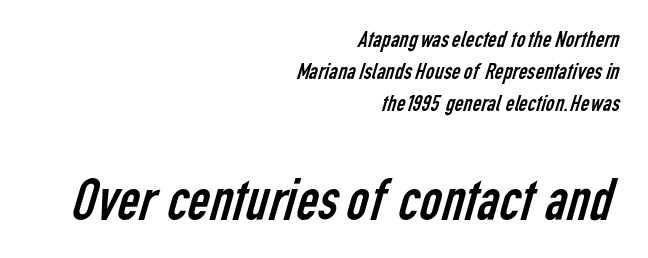
{"serif": "no", "bold": "no", "weight": "regular", "width": "condensed", "stroke_contrast": "low", "x_height": "medium", "monospaced": "no", "underline": "no", "align": "right", "line_spacing": "normal", "line_spacing_ratio": 1.33, "letter_spacing": "normal", "letter_spacing_em": 0.0, "larger_block": "second", "size_ratio": 2.5, "glyph_px": 60}
